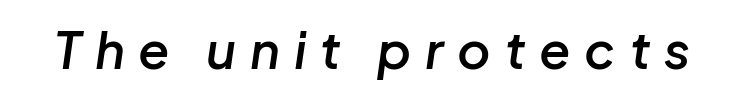
Students, this is semibold: more ink than regular, less than bold. An italicized treatment has been applied to the whole sample. Here the glyphs are tracked loosely, breaking word shapes into spaced letters. The letters advance in unequal steps, a hallmark of proportional type. Has an underline been added? It has not.
